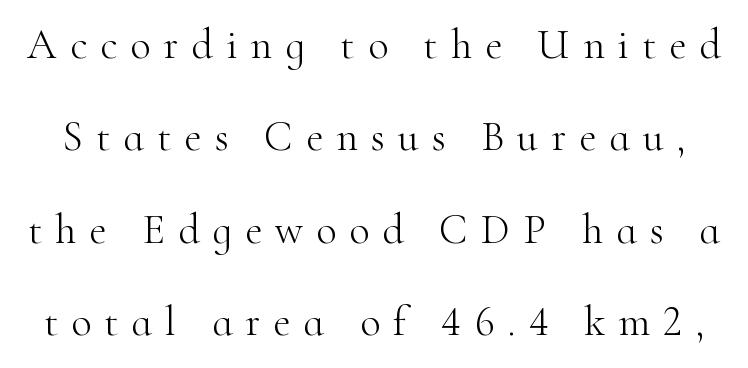
{"serif": "yes", "italic": "no", "bold": "no", "weight": "light", "width": "normal", "stroke_contrast": "high", "x_height": "small", "monospaced": "no", "underline": "no", "line_spacing": "loose", "line_spacing_ratio": 2.2, "letter_spacing": "wide", "letter_spacing_em": 0.31, "glyph_px": 42}
